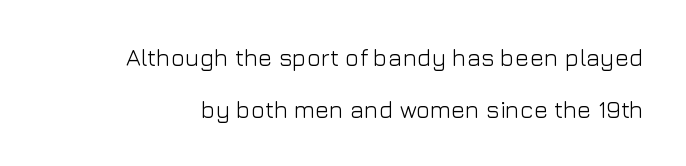
Q: Is the text bold? A: No.
Q: Is the text italic (slanted)? A: No, it is upright.
Q: Is the text underlined? A: No.
Q: Is the spacing between letters normal or unusually wide? A: Normal.
Q: Is the spacing between lines tight, normal or loose? A: Loose.
